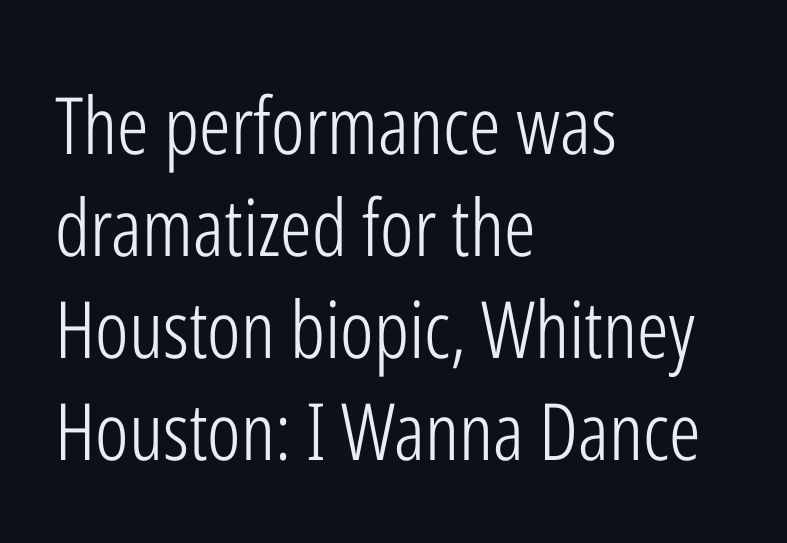
{"serif": "no", "italic": "no", "bold": "no", "weight": "light", "width": "condensed", "stroke_contrast": "low", "x_height": "medium", "monospaced": "no", "underline": "no", "align": "left", "line_spacing": "normal", "line_spacing_ratio": 1.29, "letter_spacing": "normal", "letter_spacing_em": 0.0, "glyph_px": 79}
